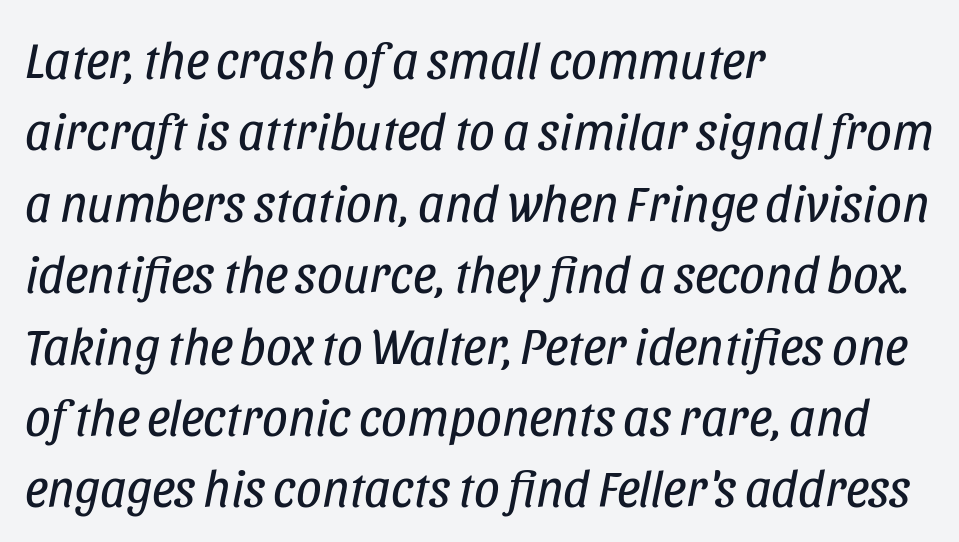
{"italic": "yes", "lean": "right", "slant_degrees": 11, "bold": "no", "weight": "regular", "width": "condensed", "stroke_contrast": "low", "x_height": "large", "monospaced": "no", "underline": "no", "align": "left", "line_spacing": "normal", "line_spacing_ratio": 1.4, "letter_spacing": "normal", "letter_spacing_em": 0.0, "glyph_px": 51}
